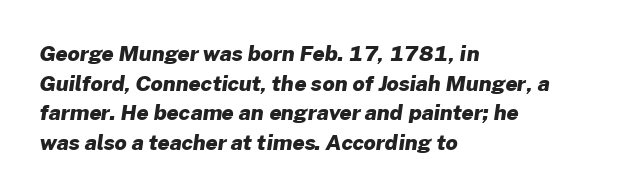
Q: Is the text bold? A: Yes.
Q: Is the text underlined? A: No.
Q: How is the paragraph aligned? A: Left-aligned.
Q: Is the spacing between letters normal or unusually wide? A: Normal.
Q: Is the spacing between lines tight, normal or loose? A: Normal.
